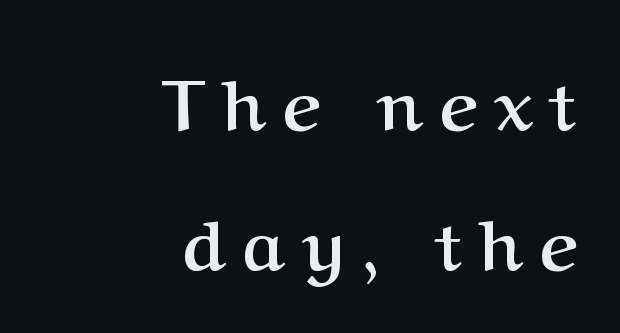
The image shows 71 px semibold serif type, upright; set right-aligned, loose line spacing (1.97x), unusually wide letter spacing (+0.24 em), not underlined; medium stroke contrast and a medium x-height.
